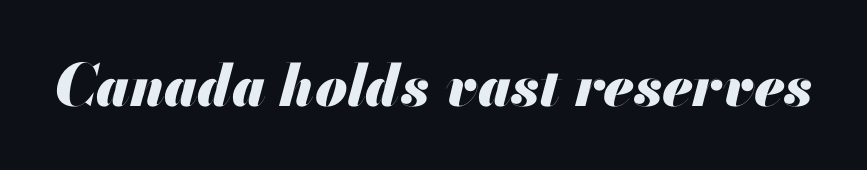
Q: Is the text bold? A: Yes.
Q: Is the text italic (slanted)? A: Yes, it leans right by about 13 degrees.
Q: Is the text underlined? A: No.
Q: Is the spacing between letters normal or unusually wide? A: Normal.
Q: Width (condensed, normal, or wide)? A: Normal.
Q: Stroke contrast? A: Medium.
Q: x-height? A: Small.
Q: Monospaced? A: No.
